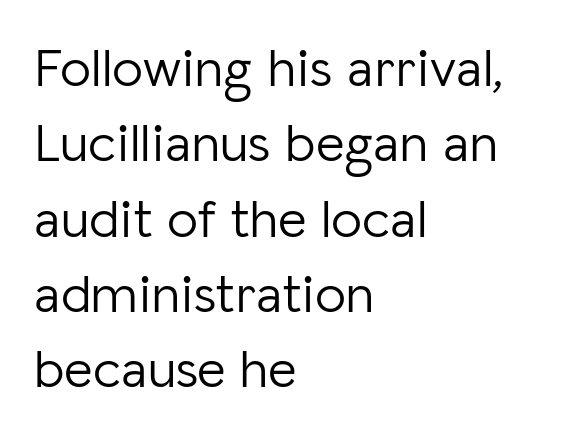
{"serif": "no", "italic": "no", "bold": "no", "weight": "light", "width": "normal", "stroke_contrast": "low", "x_height": "medium", "monospaced": "no", "underline": "no", "align": "left", "line_spacing": "normal", "line_spacing_ratio": 1.37, "letter_spacing": "normal", "letter_spacing_em": 0.0, "glyph_px": 55}
